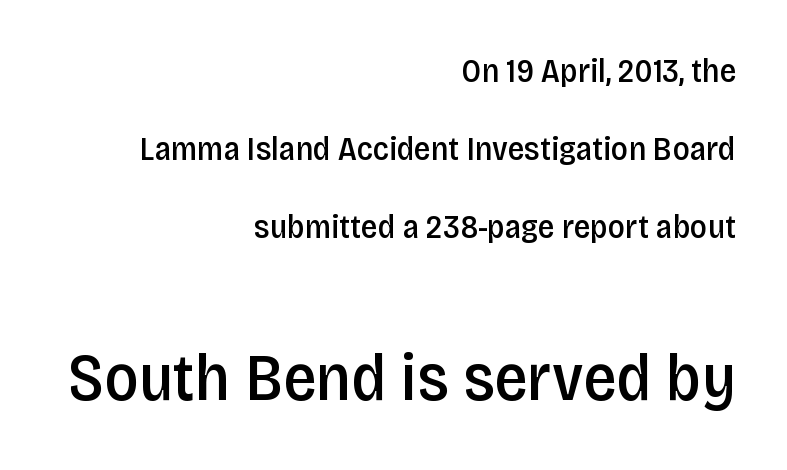
Q: Is the text bold? A: Semi-bold.
Q: Is the text italic (slanted)? A: No, it is upright.
Q: Is the typeface a serif or a sans-serif typeface? A: Sans-serif.
Q: Is the text underlined? A: No.
Q: How is the paragraph aligned? A: Right-aligned.
Q: Is the spacing between letters normal or unusually wide? A: Normal.
Q: Is the spacing between lines tight, normal or loose? A: Loose.
Q: Which block of text is set in a larger size, the first (top) or the second (bottom)? A: The second (bottom) one.
Q: Width (condensed, normal, or wide)? A: Condensed.
Q: Stroke contrast? A: Low.
Q: x-height? A: Large.
Q: Monospaced? A: No.
